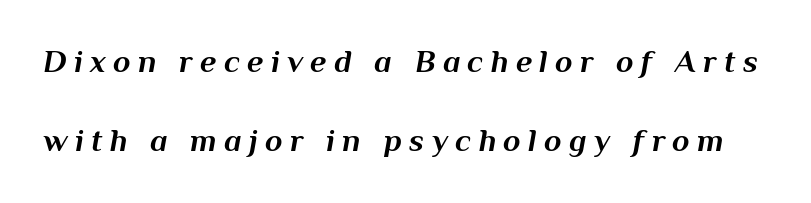
{"italic": "yes", "lean": "right", "slant_degrees": 10, "bold": "yes", "weight": "bold", "width": "normal", "stroke_contrast": "medium", "x_height": "medium", "monospaced": "no", "underline": "no", "line_spacing": "loose", "line_spacing_ratio": 2.48, "letter_spacing": "wide", "letter_spacing_em": 0.23, "glyph_px": 32}
